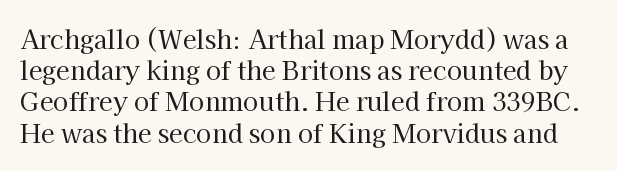
Q: Is the text bold? A: No.
Q: Is the text italic (slanted)? A: No, it is upright.
Q: Is the text underlined? A: No.
Q: Is the spacing between letters normal or unusually wide? A: Normal.
Q: Is the spacing between lines tight, normal or loose? A: Normal.
